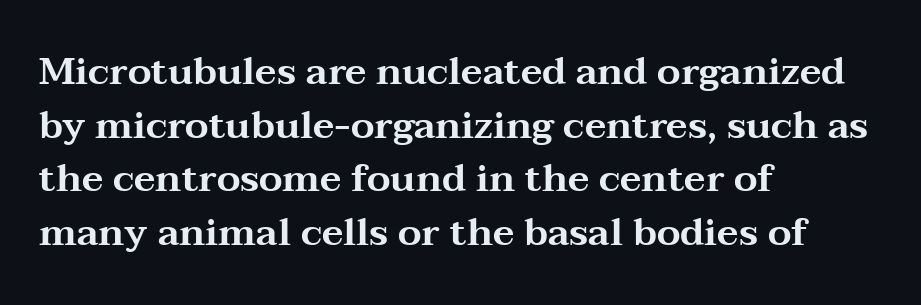
{"serif": "yes", "italic": "no", "width": "wide", "stroke_contrast": "medium", "x_height": "medium", "monospaced": "no", "underline": "no", "align": "left", "line_spacing": "normal", "line_spacing_ratio": 1.41, "letter_spacing": "normal", "letter_spacing_em": 0.0, "glyph_px": 38}
